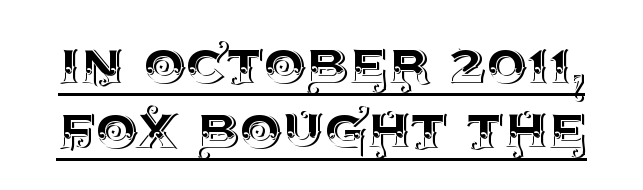
Q: Is the text italic (slanted)? A: No, it is upright.
Q: Is the text underlined? A: Yes.
Q: Is the spacing between letters normal or unusually wide? A: Normal.
Q: Is the spacing between lines tight, normal or loose? A: Tight.
Q: Width (condensed, normal, or wide)? A: Normal.
Q: x-height? A: Large.
Q: Monospaced? A: No.
